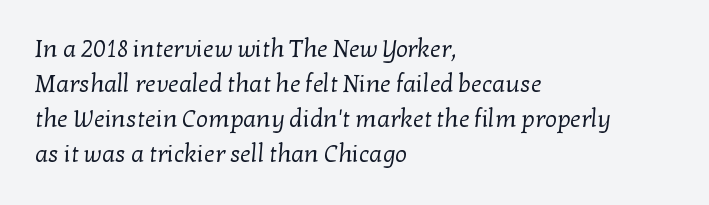
Underline: absent. The font sits on the lighter half of the weight spectrum, regular included. Regarding leading, the lines here are spaced in the standard way. Standard letterfit; no display-style spreading of the glyphs. Teacher's note: observe the even left margin — that is flush-left alignment.
